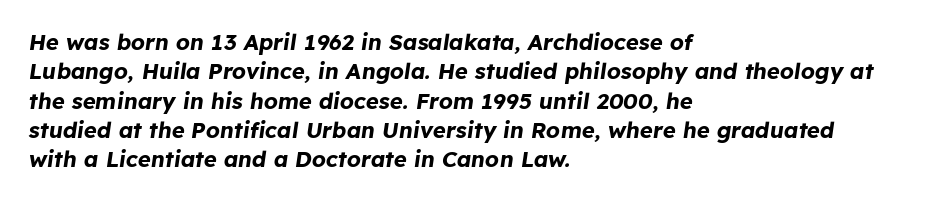
Q: Is the text bold? A: Yes.
Q: Is the text italic (slanted)? A: Yes, it leans right by about 8 degrees.
Q: Is the text underlined? A: No.
Q: How is the paragraph aligned? A: Left-aligned.
Q: Is the spacing between letters normal or unusually wide? A: Normal.
Q: Is the spacing between lines tight, normal or loose? A: Normal.
